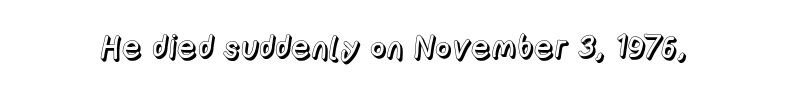
The image shows 32 px text type; set normal letter spacing, not underlined; a medium x-height.
